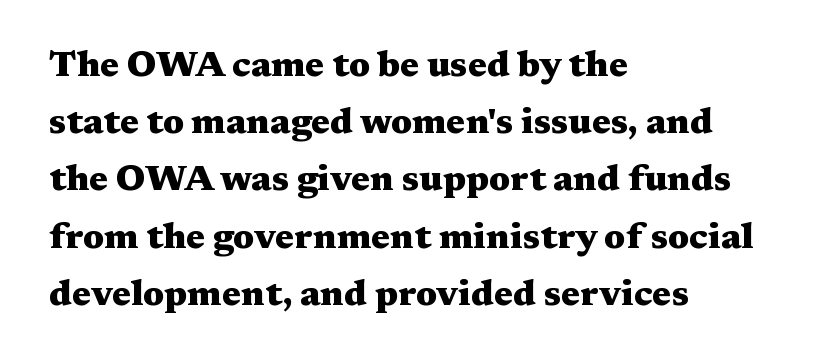
Q: Is the text bold? A: Yes.
Q: Is the text italic (slanted)? A: No, it is upright.
Q: Is the typeface a serif or a sans-serif typeface? A: Serif.
Q: Is the text underlined? A: No.
Q: How is the paragraph aligned? A: Left-aligned.
Q: Is the spacing between letters normal or unusually wide? A: Normal.
Q: Is the spacing between lines tight, normal or loose? A: Normal.
Q: Width (condensed, normal, or wide)? A: Wide.
Q: Stroke contrast? A: Medium.
Q: x-height? A: Medium.
Q: Monospaced? A: No.
